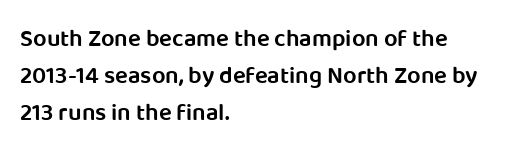
The image shows 24 px text type, upright; set left-aligned, normal line spacing (1.55x), normal letter spacing, not underlined.
